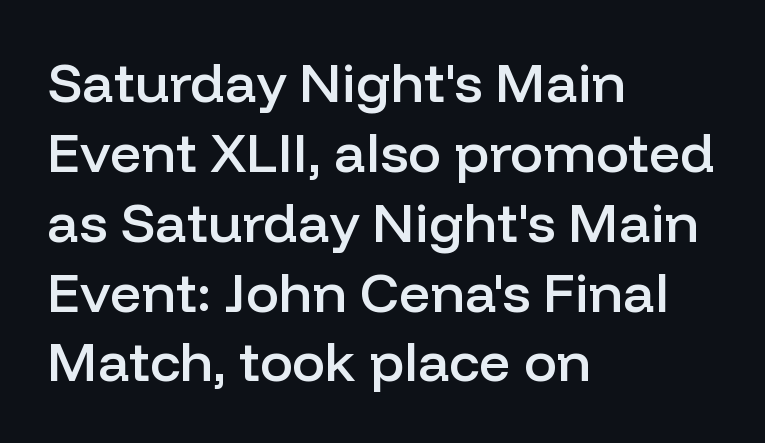
No extra tracking has been applied to these lines. The strip under each line holds only bare page. Notice how the passage keeps a crisp vertical edge on the left only. Is there much room between lines? A standard amount, neither cramped nor airy. Nope, not italic — everything's standing straight.
